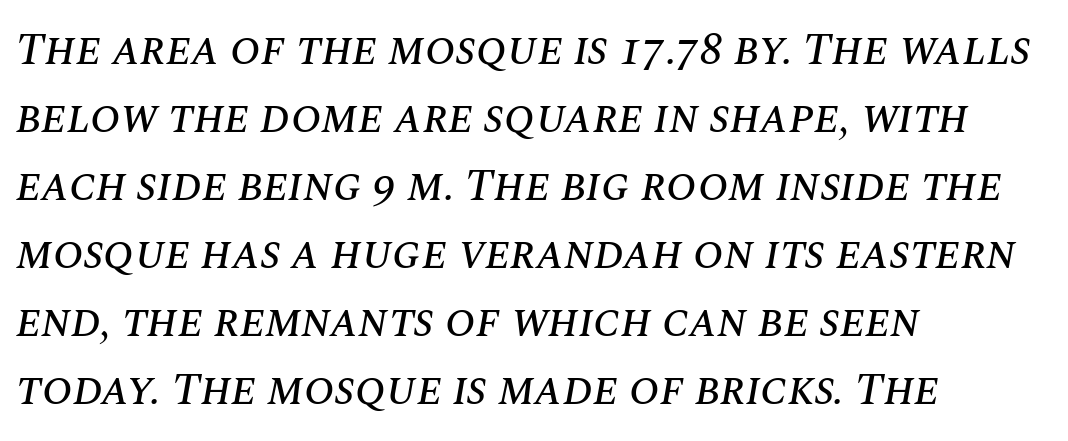
Line beginnings align vertically; line endings do not. How are the letters spaced? Ordinarily, with no added tracking. Looks like regular typesetting: each glyph gets only the width it needs. The area under the type is left untouched. This sample uses an oblique cut, with every glyph tilted off the vertical. Evenly set lines give the paragraph a standard silhouette.
